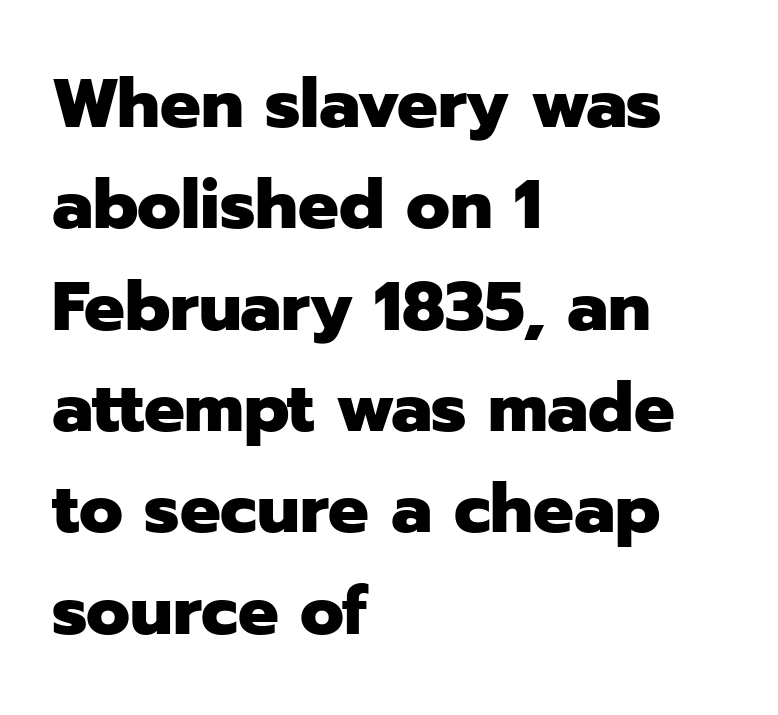
{"serif": "no", "italic": "no", "bold": "yes", "weight": "heavy", "width": "normal", "stroke_contrast": "low", "x_height": "medium", "monospaced": "no", "underline": "no", "align": "left", "line_spacing": "normal", "line_spacing_ratio": 1.49, "letter_spacing": "normal", "letter_spacing_em": 0.0, "glyph_px": 68}
